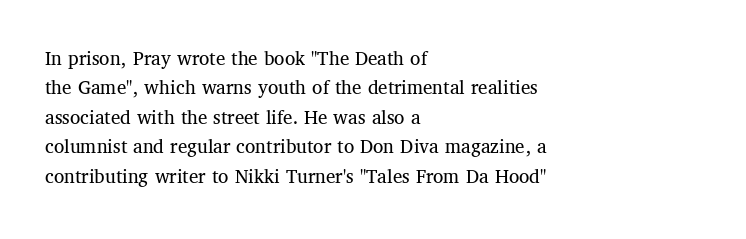
The image shows 21 px text type, upright; set left-aligned, normal line spacing (1.4x), normal letter spacing, not underlined.
